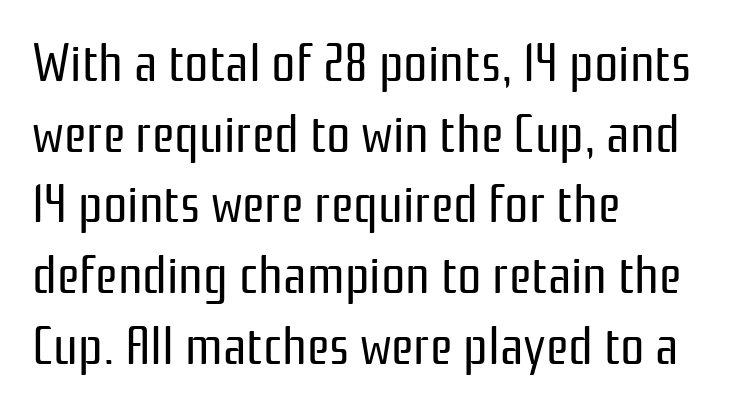
Q: Is the text bold? A: No.
Q: Is the text italic (slanted)? A: No, it is upright.
Q: Is the typeface a serif or a sans-serif typeface? A: Sans-serif.
Q: Is the text underlined? A: No.
Q: How is the paragraph aligned? A: Left-aligned.
Q: Is the spacing between letters normal or unusually wide? A: Normal.
Q: Is the spacing between lines tight, normal or loose? A: Normal.
Q: Width (condensed, normal, or wide)? A: Condensed.
Q: Stroke contrast? A: Low.
Q: x-height? A: Medium.
Q: Monospaced? A: No.
